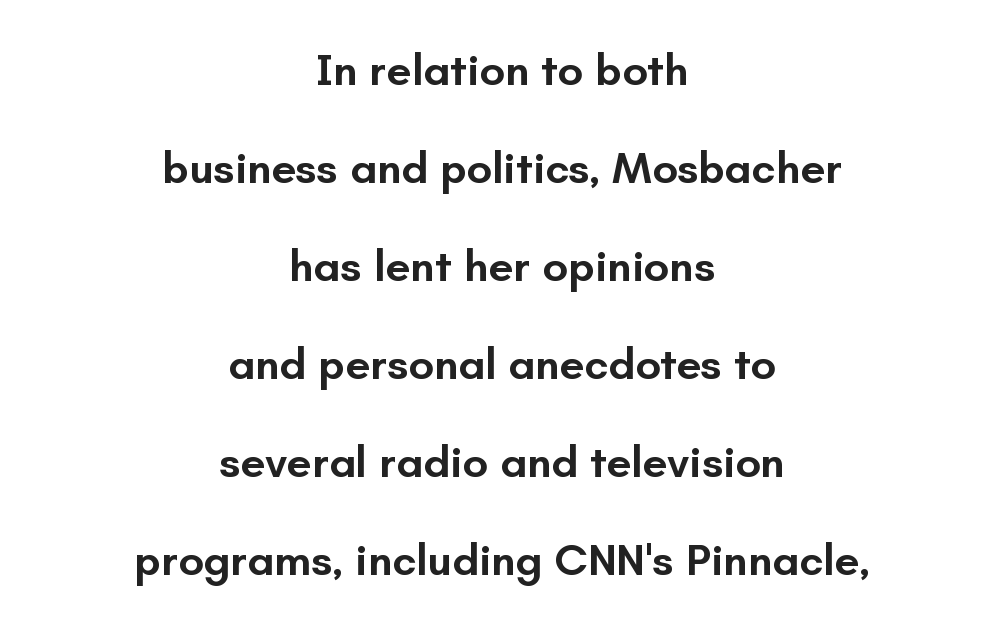
{"serif": "no", "italic": "no", "bold": "semi", "weight": "semibold", "width": "normal", "stroke_contrast": "low", "x_height": "small", "monospaced": "no", "underline": "no", "align": "center", "line_spacing": "loose", "line_spacing_ratio": 2.18, "letter_spacing": "normal", "letter_spacing_em": 0.0, "glyph_px": 45}
